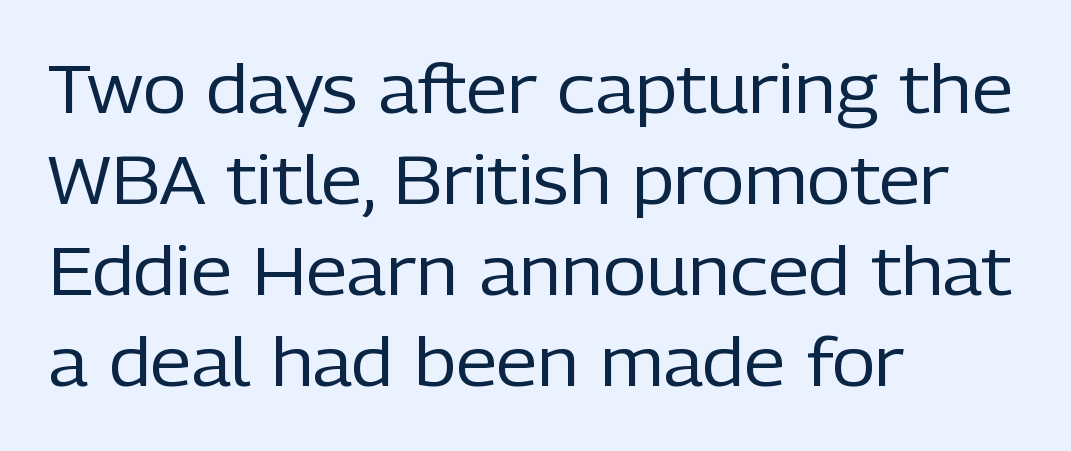
{"serif": "no", "italic": "no", "bold": "no", "weight": "regular", "width": "normal", "stroke_contrast": "low", "x_height": "medium", "monospaced": "no", "underline": "no", "align": "left", "line_spacing": "normal", "line_spacing_ratio": 1.36, "letter_spacing": "normal", "letter_spacing_em": 0.0, "glyph_px": 67}
